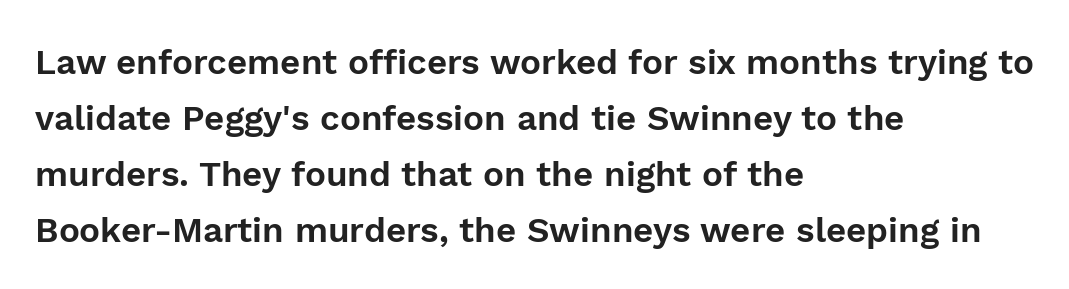
{"serif": "no", "italic": "no", "width": "normal", "stroke_contrast": "low", "x_height": "medium", "monospaced": "no", "underline": "no", "align": "left", "line_spacing": "normal", "line_spacing_ratio": 1.6, "letter_spacing": "normal", "letter_spacing_em": 0.0, "glyph_px": 35}
